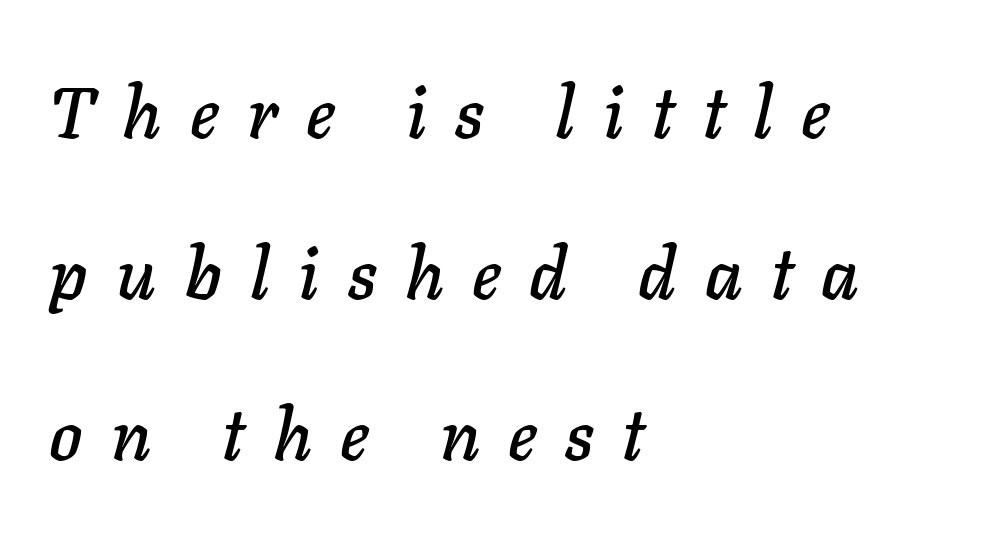
{"italic": "yes", "lean": "right", "slant_degrees": 11, "width": "normal", "stroke_contrast": "low", "x_height": "medium", "monospaced": "no", "underline": "no", "align": "left", "line_spacing": "loose", "line_spacing_ratio": 2.27, "letter_spacing": "wide", "letter_spacing_em": 0.4, "glyph_px": 71}
